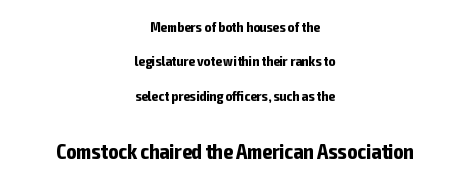
This is roman type, the default non-slanted kind. Descenders are the only things crossing below the line. Is the lower block the larger one? Yes — the lower block carries the bigger type. Widely set lines give the paragraph a tall, airy silhouette. Emphasis by weight is at full strength: bold. Students, note that the glyphs here touch the page at normal intervals.
